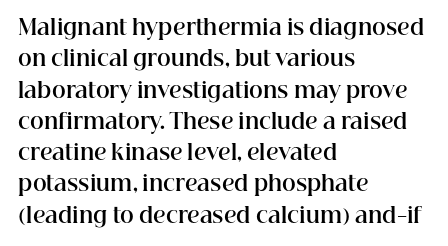
The passage shown is emphatically bold. The specimen reads as upright at a glance. Alignment: flush left. What stands out about the letter spacing? Nothing — it is the standard amount. The block of text has a typical density, with ordinary space between rows. The words here are not underlined.
